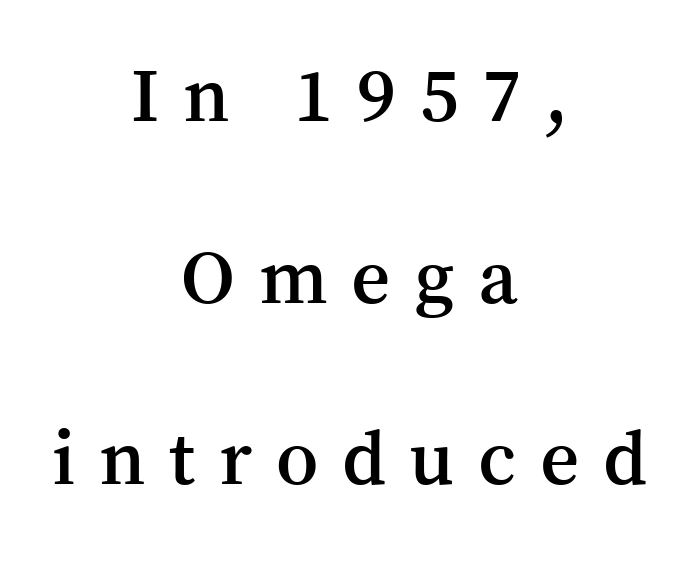
Q: Is the text bold? A: Semi-bold.
Q: Is the text italic (slanted)? A: No, it is upright.
Q: Is the typeface a serif or a sans-serif typeface? A: Serif.
Q: Is the text underlined? A: No.
Q: How is the paragraph aligned? A: Centered.
Q: Is the spacing between letters normal or unusually wide? A: Unusually wide.
Q: Is the spacing between lines tight, normal or loose? A: Loose.
Q: Width (condensed, normal, or wide)? A: Normal.
Q: Stroke contrast? A: Medium.
Q: x-height? A: Medium.
Q: Monospaced? A: No.
